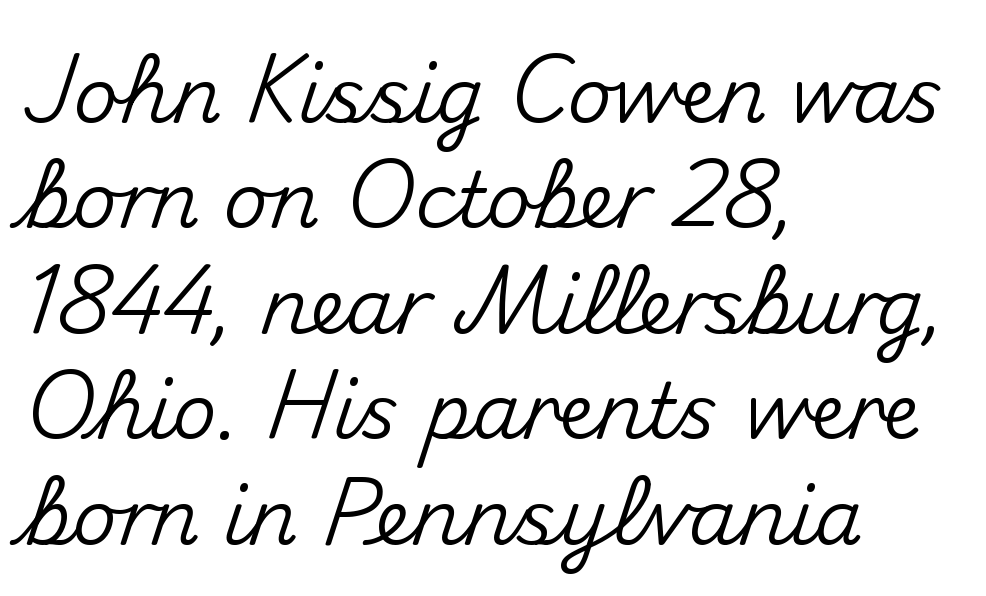
The image shows 77 px sans-serif type; set left-aligned, normal line spacing (1.37x), normal letter spacing, not underlined; medium stroke contrast and a small x-height.
